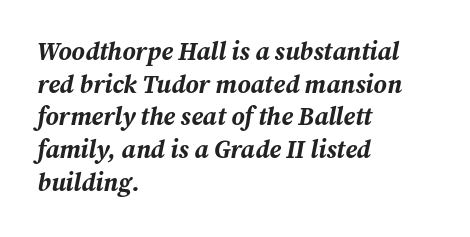
The font's italic variant was chosen for this text. Caption: multi-line text, flush left, ragged right. Words appear dense and cohesive because spacing is normal. Only glyphs here, with clear space below each row.
